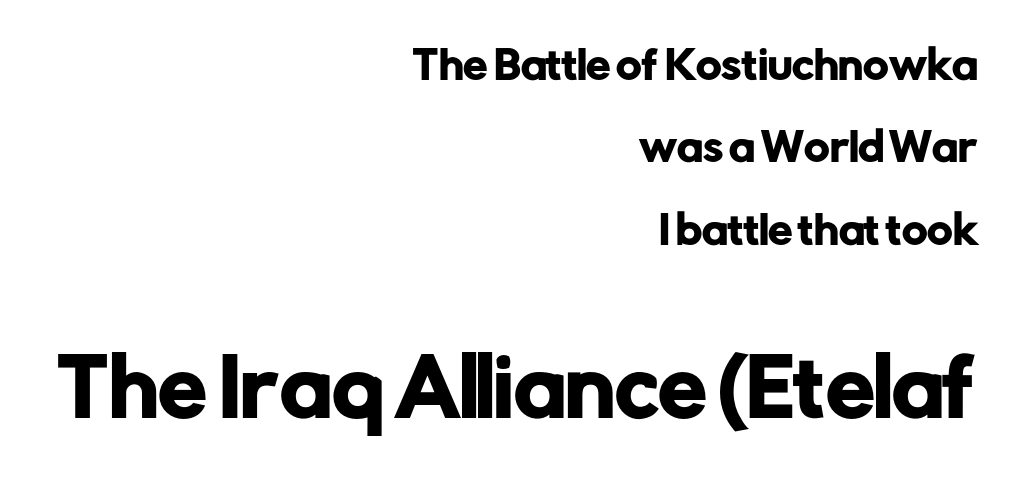
{"serif": "no", "italic": "no", "width": "normal", "stroke_contrast": "low", "x_height": "medium", "monospaced": "no", "underline": "no", "align": "right", "line_spacing": "loose", "line_spacing_ratio": 2.11, "letter_spacing": "normal", "letter_spacing_em": 0.0, "larger_block": "second", "size_ratio": 2.0, "glyph_px": 78}
